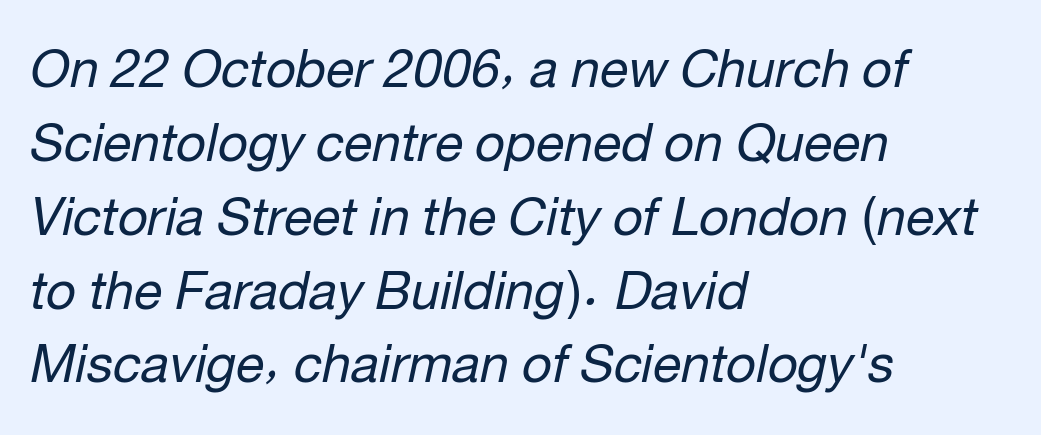
Casual observation: everything's shoved over to the left. The typography opts for an oblique posture over an upright one. A typesetter would call this proportional, since set widths differ per character. The zone under the glyphs is completely vacant. The designer left line spacing at the default.
